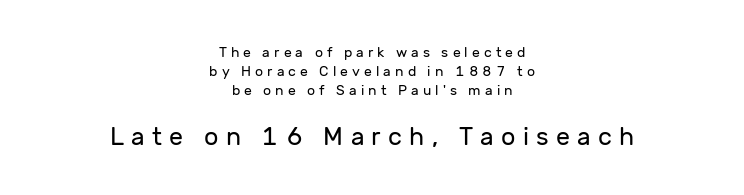
{"italic": "no", "bold": "no", "underline": "no", "align": "center", "line_spacing": "normal", "line_spacing_ratio": 1.37, "letter_spacing": "wide", "letter_spacing_em": 0.29, "larger_block": "second", "size_ratio": 1.79, "glyph_px": 25}
